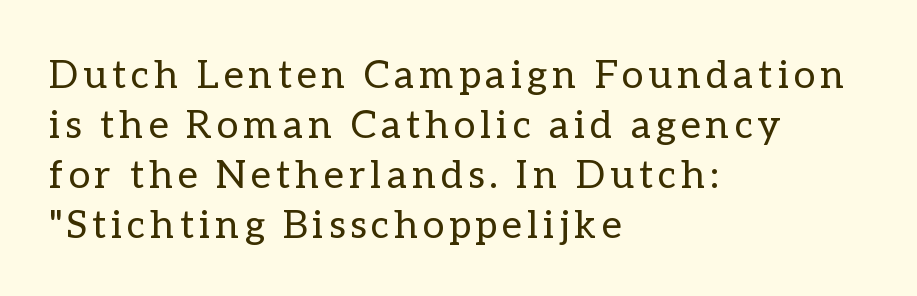
Q: Is the text bold? A: No.
Q: Is the text italic (slanted)? A: No, it is upright.
Q: Is the text underlined? A: No.
Q: How is the paragraph aligned? A: Left-aligned.
Q: Is the spacing between lines tight, normal or loose? A: Normal.
Q: Width (condensed, normal, or wide)? A: Normal.
Q: Stroke contrast? A: Low.
Q: x-height? A: Medium.
Q: Monospaced? A: No.
